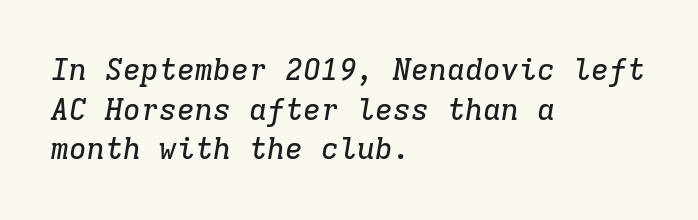
The image shows 30 px serif type, italic (leaning right), monospaced; set left-aligned, normal line spacing (1.32x), normal letter spacing, not underlined; low stroke contrast and a medium x-height.
